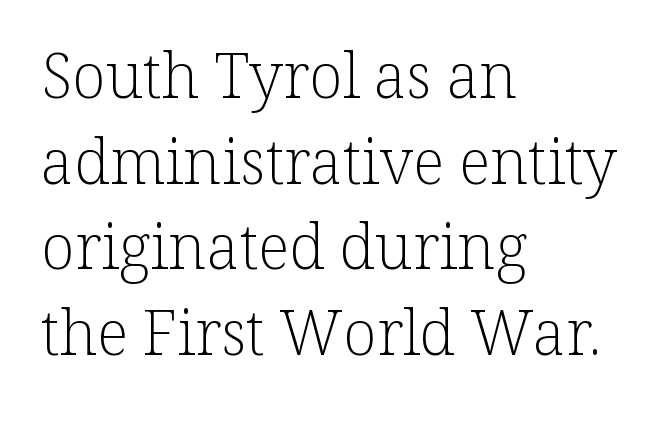
Q: Is the text bold? A: No.
Q: Is the text italic (slanted)? A: No, it is upright.
Q: Is the typeface a serif or a sans-serif typeface? A: Serif.
Q: Is the text underlined? A: No.
Q: How is the paragraph aligned? A: Left-aligned.
Q: Is the spacing between letters normal or unusually wide? A: Normal.
Q: Is the spacing between lines tight, normal or loose? A: Normal.
Q: Width (condensed, normal, or wide)? A: Normal.
Q: Stroke contrast? A: Low.
Q: x-height? A: Medium.
Q: Monospaced? A: No.
